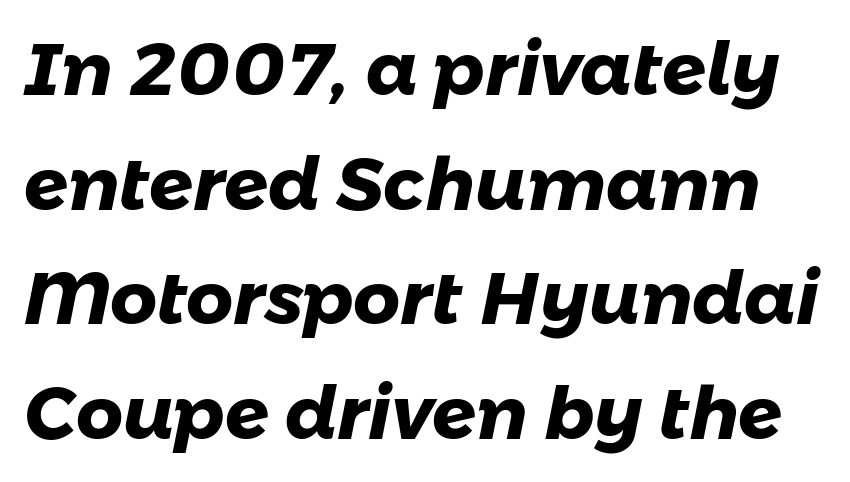
Q: Is the text bold? A: Yes.
Q: Is the typeface a serif or a sans-serif typeface? A: Sans-serif.
Q: Is the text underlined? A: No.
Q: Is the spacing between letters normal or unusually wide? A: Normal.
Q: Is the spacing between lines tight, normal or loose? A: Normal.
Q: Width (condensed, normal, or wide)? A: Normal.
Q: Stroke contrast? A: Low.
Q: x-height? A: Medium.
Q: Monospaced? A: No.
